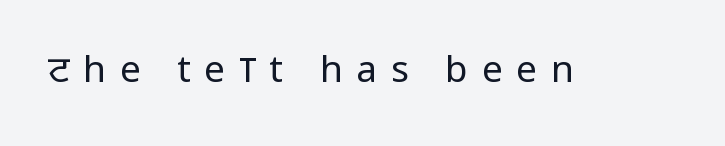
Q: Is the text bold? A: No.
Q: Is the text italic (slanted)? A: No, it is upright.
Q: Is the typeface a serif or a sans-serif typeface? A: Sans-serif.
Q: Is the text underlined? A: No.
Q: Is the spacing between letters normal or unusually wide? A: Unusually wide.
Q: Width (condensed, normal, or wide)? A: Condensed.
Q: Stroke contrast? A: Low.
Q: x-height? A: Large.
Q: Monospaced? A: No.
